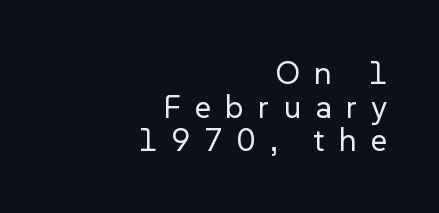
{"serif": "no", "italic": "no", "bold": "no", "weight": "regular", "width": "normal", "stroke_contrast": "low", "x_height": "medium", "monospaced": "no", "underline": "no", "align": "right", "line_spacing": "tight", "line_spacing_ratio": 1.05, "letter_spacing": "wide", "letter_spacing_em": 0.44, "glyph_px": 32}
